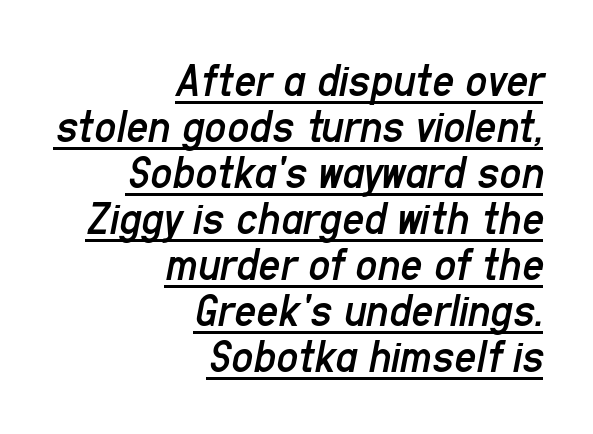
This rendering leaves character spacing at its baseline value. A typographer would call this underscored text. Quick note: italic. Do the characters align in a grid? No, the font is proportional. Leading is clearly below the norm, producing a dense column.
